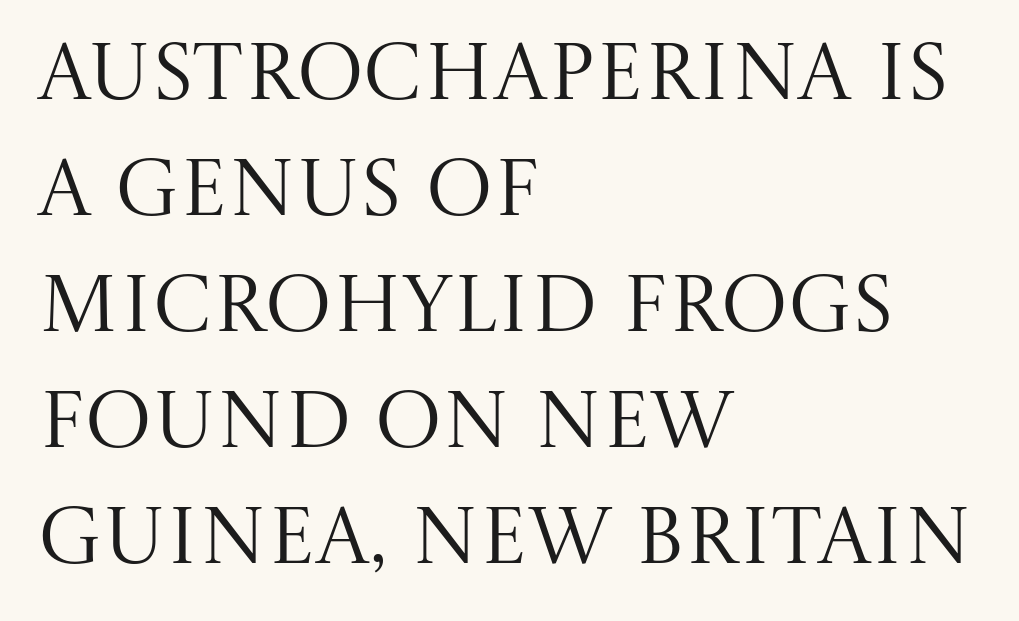
{"serif": "yes", "italic": "no", "bold": "no", "weight": "regular", "width": "normal", "stroke_contrast": "medium", "x_height": "large", "monospaced": "no", "underline": "no", "align": "left", "line_spacing": "normal", "line_spacing_ratio": 1.45, "letter_spacing": "normal", "letter_spacing_em": 0.0, "glyph_px": 80}
